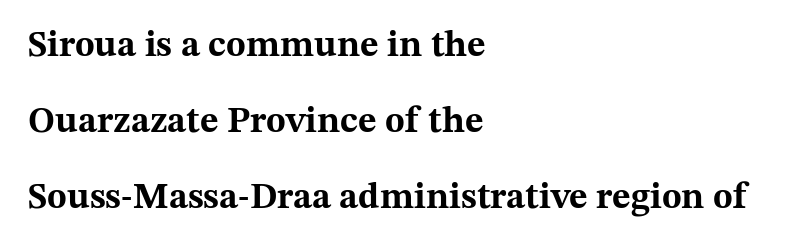
The image shows 36 px bold, wide serif type, upright; set left-aligned, loose line spacing (2.11x), normal letter spacing, not underlined; medium stroke contrast and a medium x-height.
